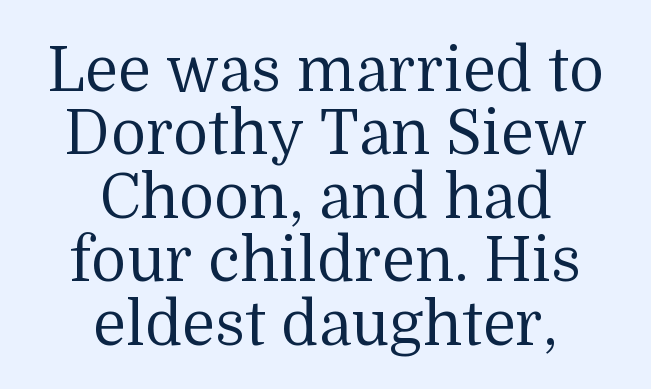
{"serif": "yes", "italic": "no", "bold": "no", "weight": "regular", "width": "normal", "stroke_contrast": "medium", "x_height": "medium", "monospaced": "no", "underline": "no", "align": "center", "line_spacing": "tight", "line_spacing_ratio": 1.04, "letter_spacing": "normal", "letter_spacing_em": 0.0, "glyph_px": 61}
